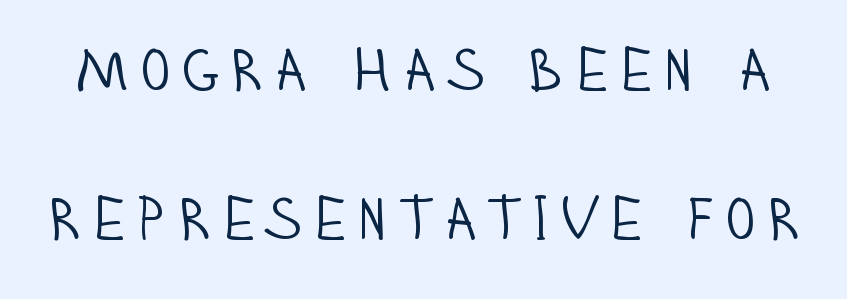
Q: Is the text bold? A: No.
Q: Is the text italic (slanted)? A: No, it is upright.
Q: Is the typeface a serif or a sans-serif typeface? A: Sans-serif.
Q: Is the text underlined? A: No.
Q: Is the spacing between lines tight, normal or loose? A: Loose.
Q: Width (condensed, normal, or wide)? A: Condensed.
Q: Stroke contrast? A: Low.
Q: x-height? A: Large.
Q: Monospaced? A: No.
